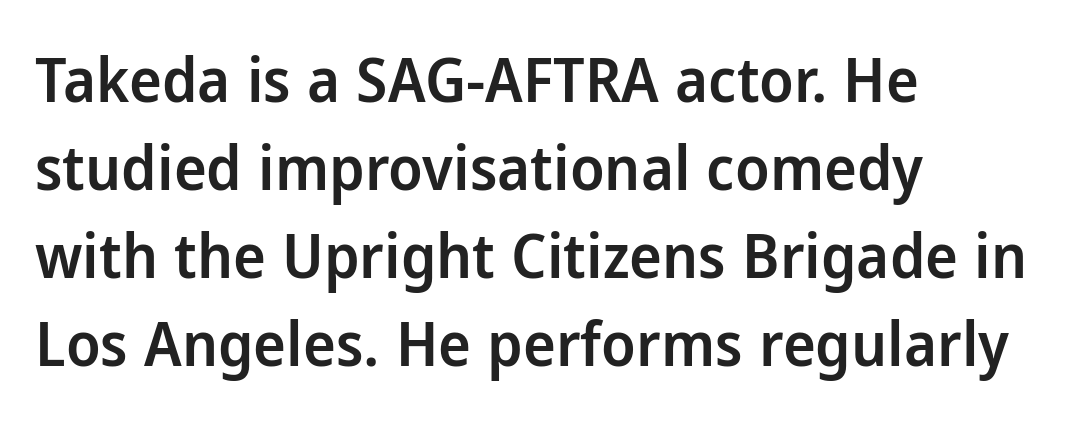
The image shows 62 px semibold sans-serif type, upright; set left-aligned, normal line spacing (1.42x), normal letter spacing, not underlined; low stroke contrast and a medium x-height.
